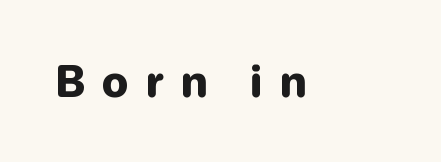
Q: Is the text bold? A: Yes.
Q: Is the text italic (slanted)? A: No, it is upright.
Q: Is the typeface a serif or a sans-serif typeface? A: Sans-serif.
Q: Is the text underlined? A: No.
Q: Is the spacing between letters normal or unusually wide? A: Unusually wide.
Q: Width (condensed, normal, or wide)? A: Normal.
Q: Stroke contrast? A: Low.
Q: x-height? A: Medium.
Q: Monospaced? A: No.
